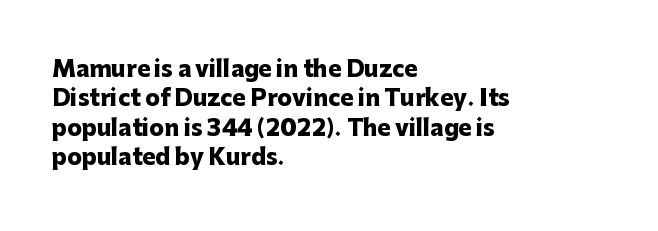
{"italic": "no", "bold": "yes", "underline": "no", "align": "left", "line_spacing": "normal", "line_spacing_ratio": 1.34, "letter_spacing": "normal", "letter_spacing_em": 0.0, "glyph_px": 22}
